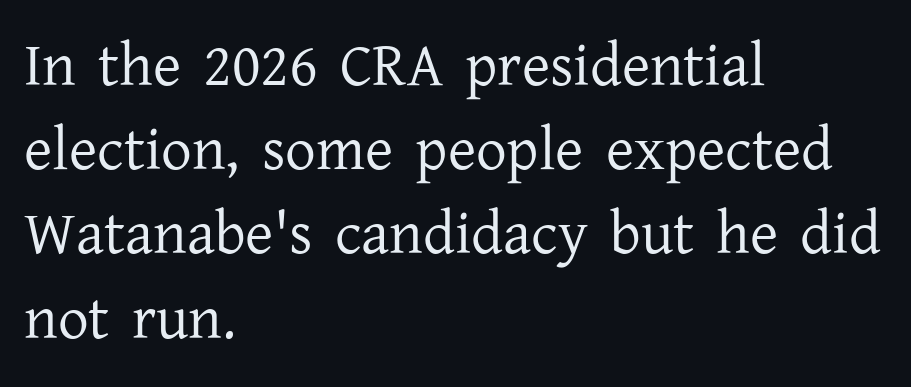
Q: Is the text bold? A: No.
Q: Is the text italic (slanted)? A: No, it is upright.
Q: Is the typeface a serif or a sans-serif typeface? A: Serif.
Q: Is the text underlined? A: No.
Q: How is the paragraph aligned? A: Left-aligned.
Q: Is the spacing between letters normal or unusually wide? A: Normal.
Q: Is the spacing between lines tight, normal or loose? A: Normal.
Q: Width (condensed, normal, or wide)? A: Normal.
Q: Stroke contrast? A: Low.
Q: x-height? A: Medium.
Q: Monospaced? A: No.
